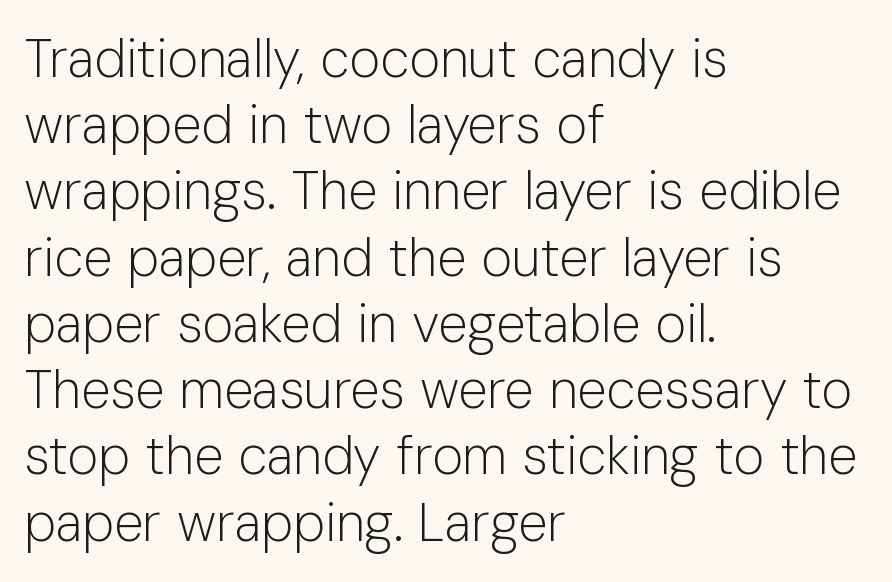
The image shows 53 px light sans-serif type, upright; set left-aligned, normal line spacing (1.25x), normal letter spacing, not underlined; low stroke contrast and a medium x-height.
